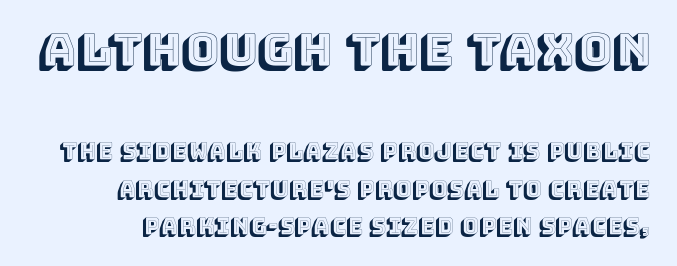
{"italic": "no", "width": "normal", "x_height": "large", "monospaced": "no", "underline": "no", "line_spacing_ratio": 1.71, "letter_spacing": "normal", "letter_spacing_em": 0.0, "larger_block": "first", "size_ratio": 2.05, "glyph_px": 45}
